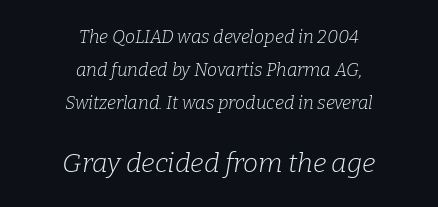
The image shows 27 px text type, italic (leaning right); set centered, line spacing 1.83x, normal letter spacing, not underlined; the second (bottom) block is 1.5x larger.
